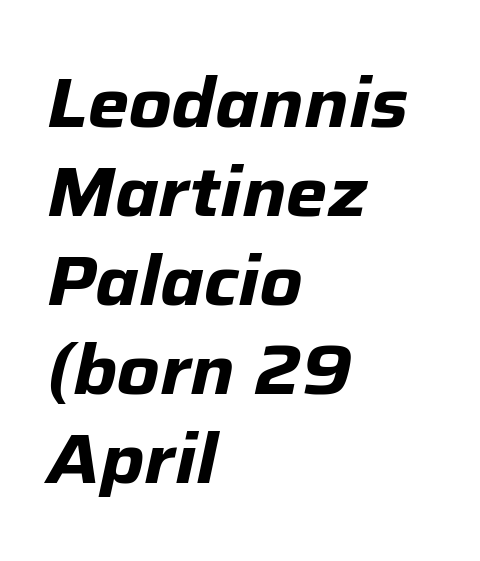
Q: Is the text bold? A: Yes.
Q: Is the text italic (slanted)? A: Yes, it leans right by about 12 degrees.
Q: Is the text underlined? A: No.
Q: How is the paragraph aligned? A: Left-aligned.
Q: Is the spacing between letters normal or unusually wide? A: Normal.
Q: Is the spacing between lines tight, normal or loose? A: Normal.
Q: Width (condensed, normal, or wide)? A: Normal.
Q: Stroke contrast? A: Low.
Q: x-height? A: Medium.
Q: Monospaced? A: No.
